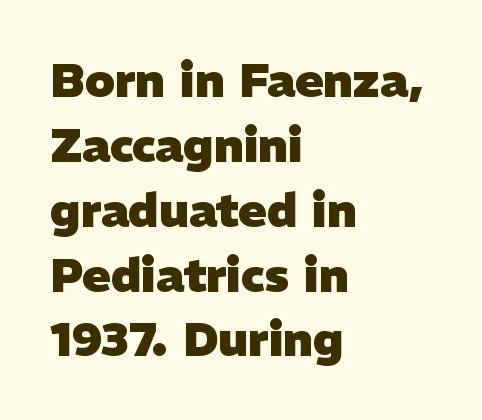
The image shows 47 px heavy sans-serif type; set left-aligned, normal line spacing (1.38x), normal letter spacing, not underlined; low stroke contrast and a medium x-height.
